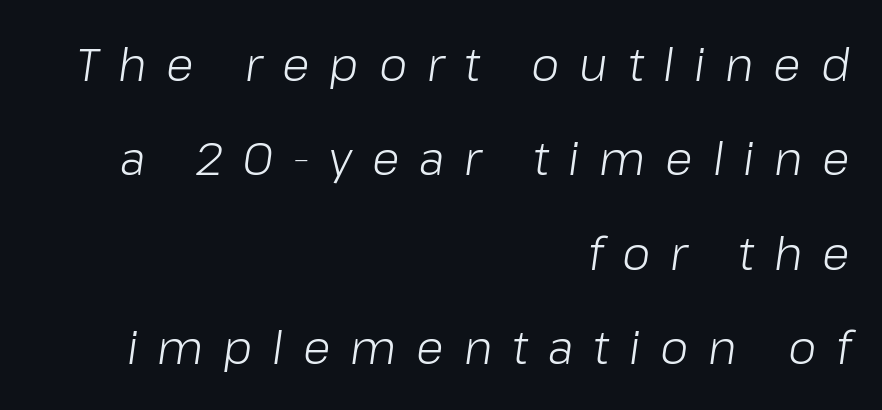
The image shows 45 px light type, italic (leaning right); set right-aligned, loose line spacing (2.1x), unusually wide letter spacing (+0.44 em), not underlined; low stroke contrast and a medium x-height.
